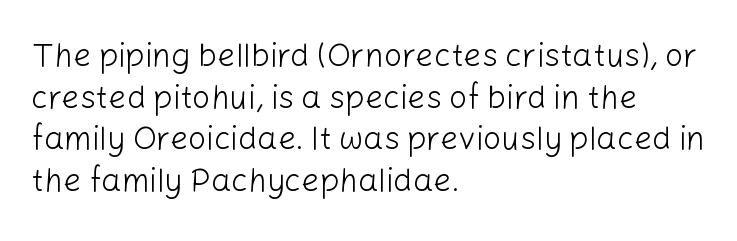
{"serif": "no", "italic": "no", "bold": "no", "weight": "light", "width": "normal", "stroke_contrast": "low", "x_height": "medium", "monospaced": "no", "underline": "no", "align": "left", "line_spacing": "normal", "line_spacing_ratio": 1.3, "letter_spacing": "normal", "letter_spacing_em": 0.0, "glyph_px": 32}
